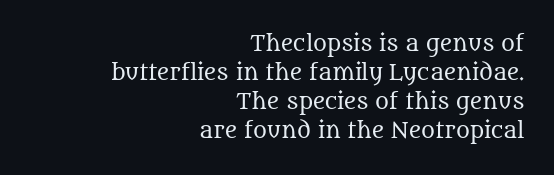
Q: Is the text bold? A: No.
Q: Is the text italic (slanted)? A: No, it is upright.
Q: Is the text underlined? A: No.
Q: How is the paragraph aligned? A: Right-aligned.
Q: Is the spacing between letters normal or unusually wide? A: Normal.
Q: Is the spacing between lines tight, normal or loose? A: Normal.
